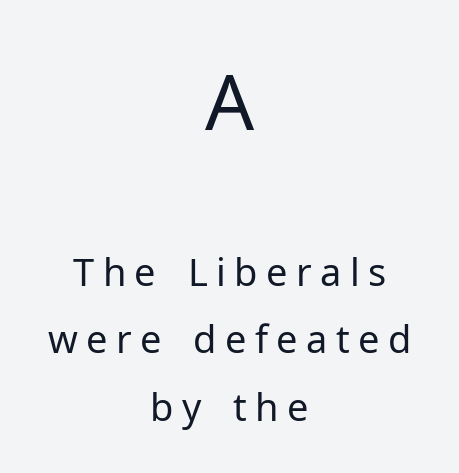
The image shows 77 px regular-weight sans-serif type, upright; set centered, line spacing 1.78x, unusually wide letter spacing (+0.22 em), not underlined; the first (top) block is 2.03x larger; low stroke contrast and a medium x-height.
